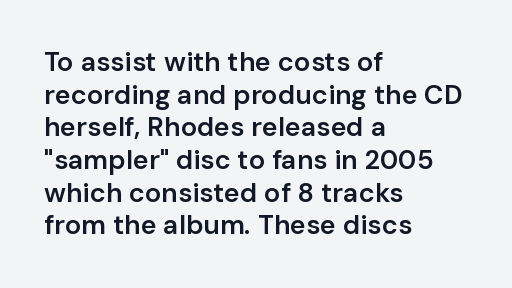
The image shows 27 px text type, upright; set left-aligned, line spacing 1.21x, normal letter spacing, not underlined.
